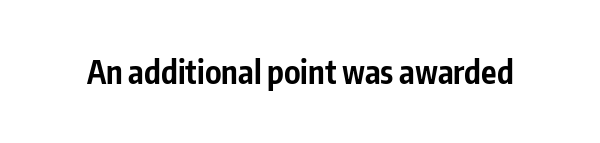
{"serif": "no", "italic": "no", "bold": "yes", "weight": "bold", "width": "condensed", "stroke_contrast": "low", "x_height": "medium", "monospaced": "no", "underline": "no", "letter_spacing": "normal", "letter_spacing_em": 0.0, "glyph_px": 32}
